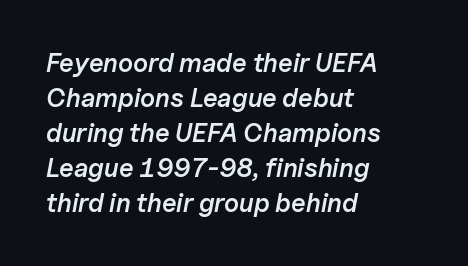
{"italic": "yes", "lean": "right", "slant_degrees": 11, "bold": "semi", "underline": "no", "align": "left", "line_spacing": "normal", "line_spacing_ratio": 1.35, "letter_spacing": "normal", "letter_spacing_em": 0.0, "glyph_px": 26}
